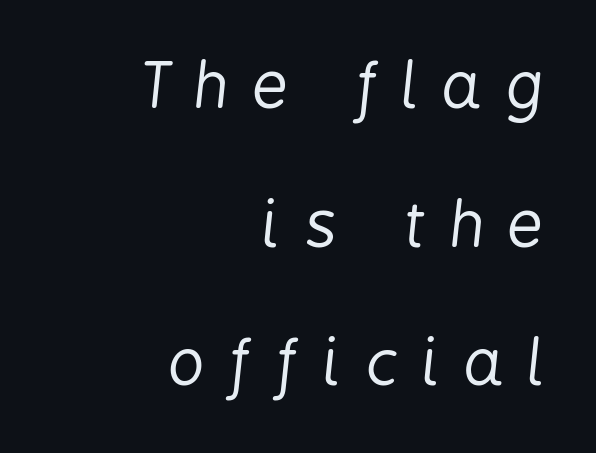
The image shows 63 px regular-weight, condensed type, italic (leaning right); set right-aligned, loose line spacing (2.2x), unusually wide letter spacing (+0.38 em), not underlined; low stroke contrast and a medium x-height.
